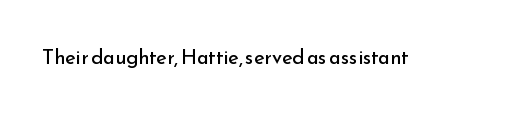
The image shows 20 px text type, upright; set normal letter spacing, not underlined.
